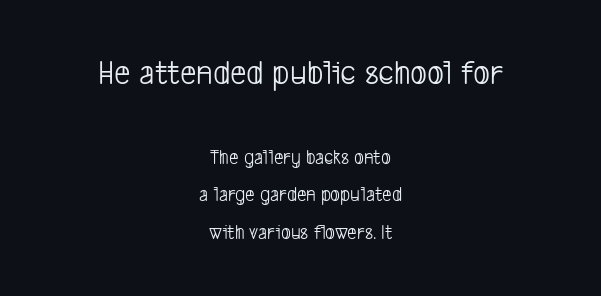
The image shows 36 px light, condensed sans-serif type; set centered, line spacing 1.8x, normal letter spacing, not underlined; the first (top) block is 1.71x larger; low stroke contrast and a medium x-height.
